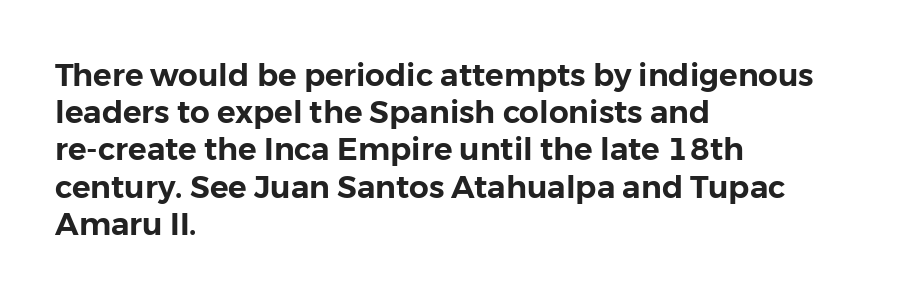
The characters display no serif detailing; their extremities are plain. In CSS terms this would be text-align: left. Ordinary non-slanted type is in use. A bare baseline throughout the passage. Words appear dense and cohesive because spacing is normal. Spacing verdict: proportional, widths tailored to each character.
